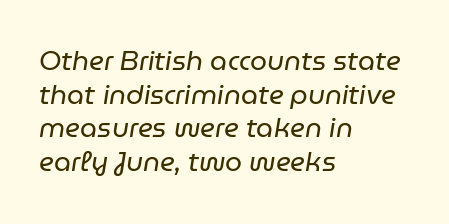
Q: Is the text bold? A: No.
Q: Is the text italic (slanted)? A: Yes, it leans right by about 9 degrees.
Q: Is the text underlined? A: No.
Q: How is the paragraph aligned? A: Left-aligned.
Q: Is the spacing between letters normal or unusually wide? A: Normal.
Q: Is the spacing between lines tight, normal or loose? A: Normal.
